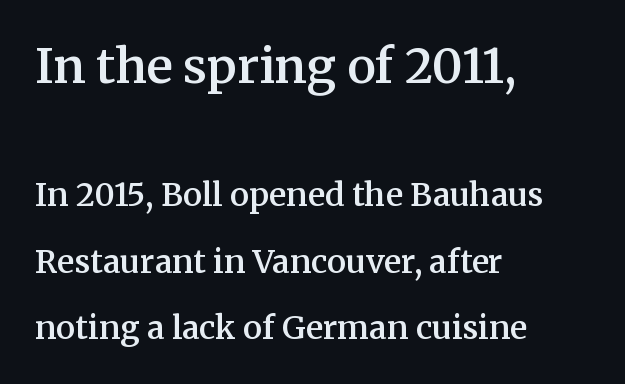
Q: Is the text bold? A: Semi-bold.
Q: Is the text italic (slanted)? A: No, it is upright.
Q: Is the typeface a serif or a sans-serif typeface? A: Serif.
Q: Is the text underlined? A: No.
Q: How is the paragraph aligned? A: Left-aligned.
Q: Is the spacing between letters normal or unusually wide? A: Normal.
Q: Is the spacing between lines tight, normal or loose? A: Loose.
Q: Which block of text is set in a larger size, the first (top) or the second (bottom)? A: The first (top) one.
Q: Width (condensed, normal, or wide)? A: Normal.
Q: Stroke contrast? A: Medium.
Q: x-height? A: Medium.
Q: Monospaced? A: No.
